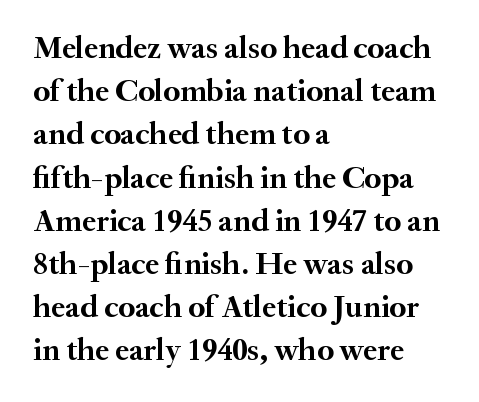
The image shows 32 px semibold serif type, upright; set left-aligned, normal line spacing (1.35x), normal letter spacing, not underlined; medium stroke contrast and a small x-height.
